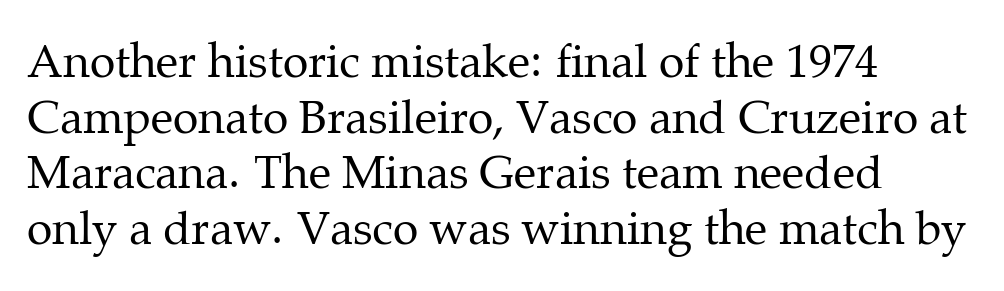
Q: Is the text bold? A: No.
Q: Is the text italic (slanted)? A: No, it is upright.
Q: Is the typeface a serif or a sans-serif typeface? A: Serif.
Q: Is the text underlined? A: No.
Q: How is the paragraph aligned? A: Left-aligned.
Q: Is the spacing between letters normal or unusually wide? A: Normal.
Q: Width (condensed, normal, or wide)? A: Normal.
Q: Stroke contrast? A: Medium.
Q: x-height? A: Medium.
Q: Monospaced? A: No.
